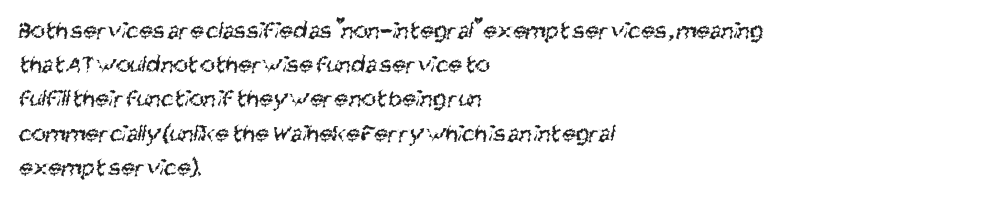
The image shows 25 px text type; set left-aligned, normal line spacing (1.37x), normal letter spacing, not underlined.
